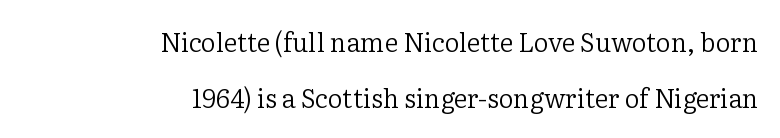
{"italic": "no", "bold": "no", "underline": "no", "align": "right", "line_spacing": "loose", "line_spacing_ratio": 2.15, "letter_spacing": "normal", "letter_spacing_em": 0.0, "glyph_px": 26}
